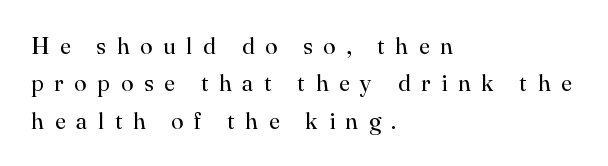
The image shows 23 px text type, upright; set left-aligned, normal line spacing (1.63x), unusually wide letter spacing (+0.46 em), not underlined.
